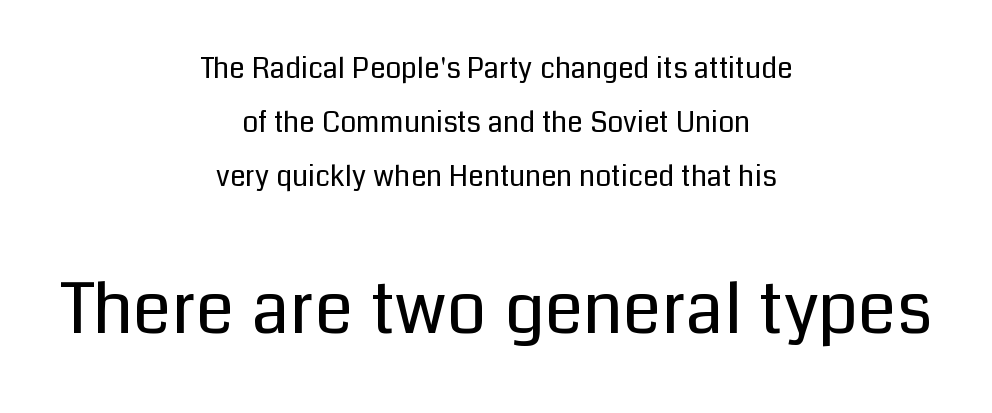
This is roman type, the default non-slanted kind. Character widths vary here, with narrow letters taking less room than wide ones. Size contrast runs from small at the top to large at the bottom. Summary of vertical rhythm: relaxed, with wide interline spacing. No extra tracking has been applied to these lines.
